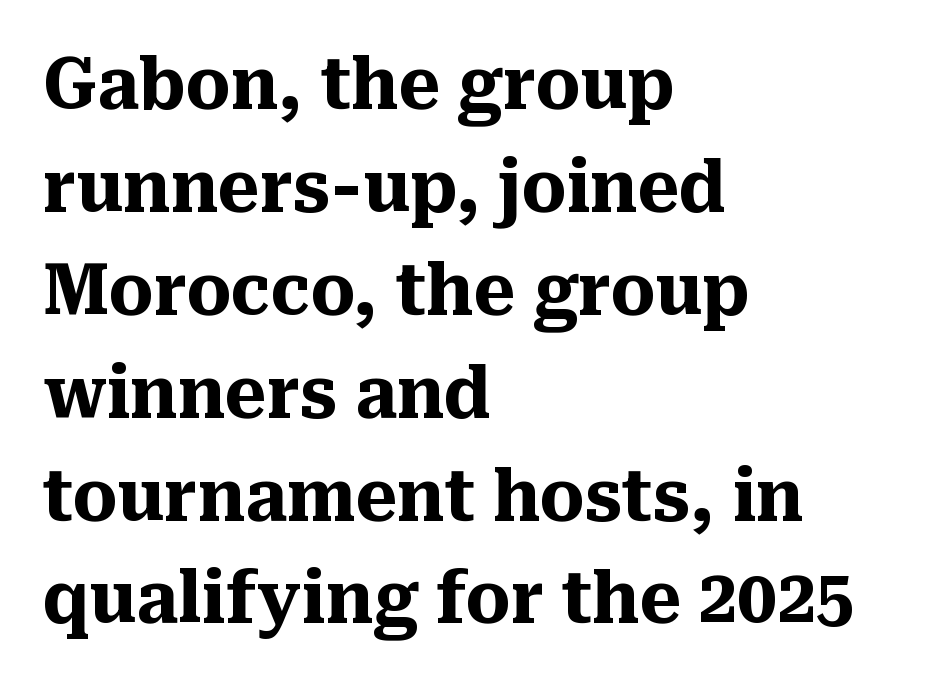
The image shows 70 px heavy serif type, upright; set left-aligned, normal line spacing (1.47x), normal letter spacing, not underlined; medium stroke contrast and a medium x-height.
